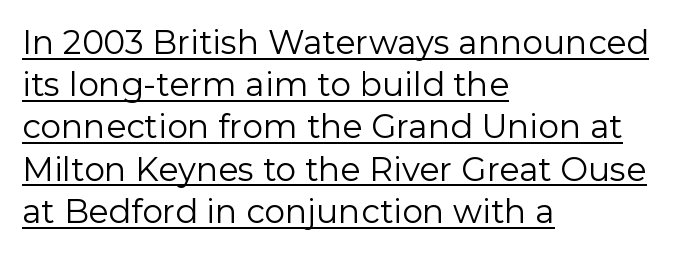
Q: Is the text bold? A: No.
Q: Is the text italic (slanted)? A: No, it is upright.
Q: Is the typeface a serif or a sans-serif typeface? A: Sans-serif.
Q: Is the text underlined? A: Yes.
Q: How is the paragraph aligned? A: Left-aligned.
Q: Is the spacing between letters normal or unusually wide? A: Normal.
Q: Is the spacing between lines tight, normal or loose? A: Normal.
Q: Width (condensed, normal, or wide)? A: Normal.
Q: Stroke contrast? A: Low.
Q: x-height? A: Medium.
Q: Monospaced? A: No.
